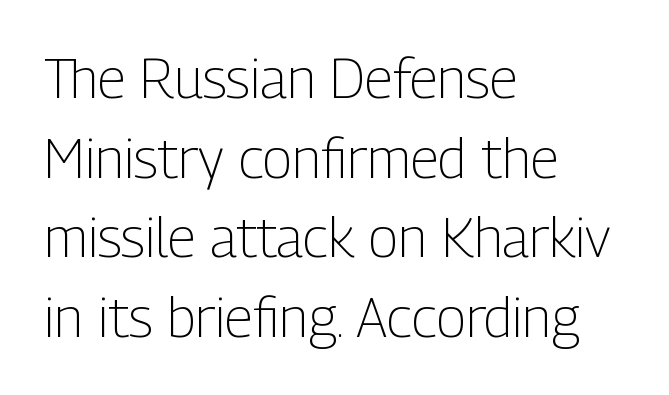
Leading: standard. Character widths vary here, with narrow letters taking less room than wide ones. The area under the type is left untouched. Tracking value appears to be zero — textbook default spacing.
